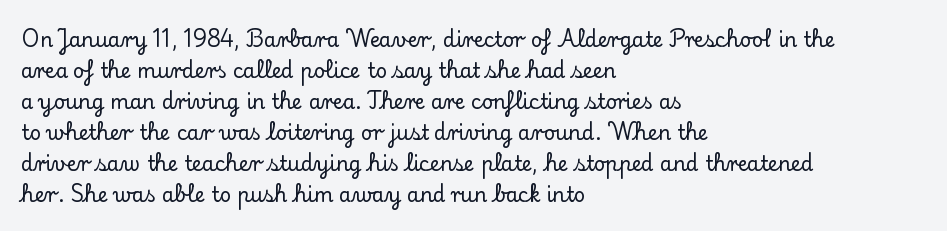
Q: Is the text italic (slanted)? A: No, it is upright.
Q: Is the text underlined? A: No.
Q: How is the paragraph aligned? A: Left-aligned.
Q: Is the spacing between letters normal or unusually wide? A: Normal.
Q: Is the spacing between lines tight, normal or loose? A: Normal.
